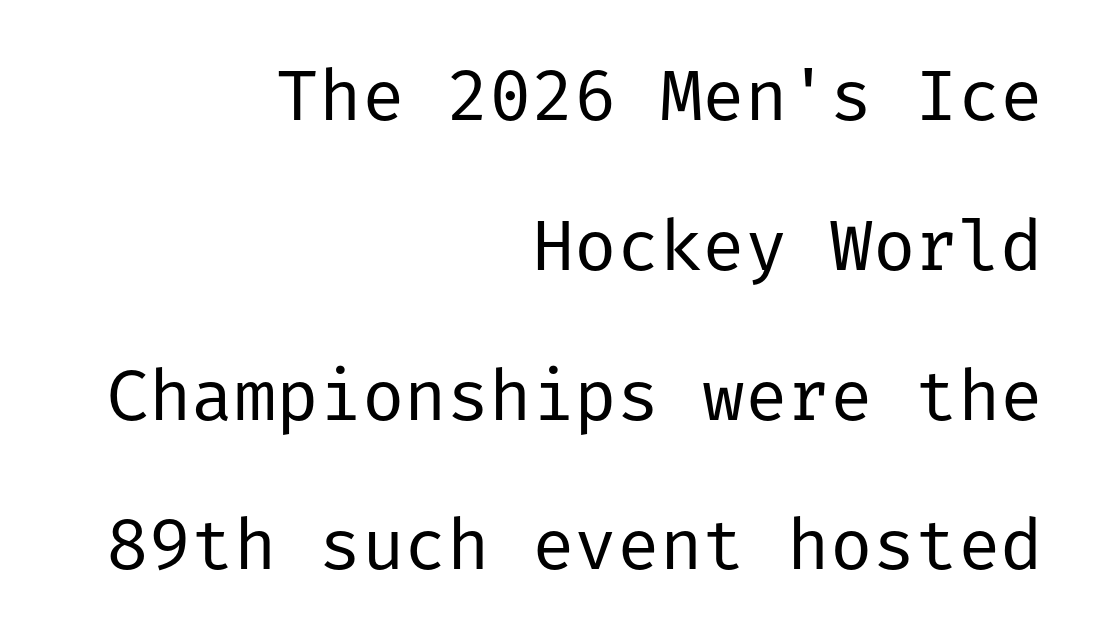
The lines are quadded right. Caption: face not bold, strokes unweighted. A roman cut, with each character standing at attention. Is the letter spacing exaggerated? No — it looks like the ordinary default. Clear beneath every line of the passage. Grotesque or geometric, the face here clearly has no serifs.
